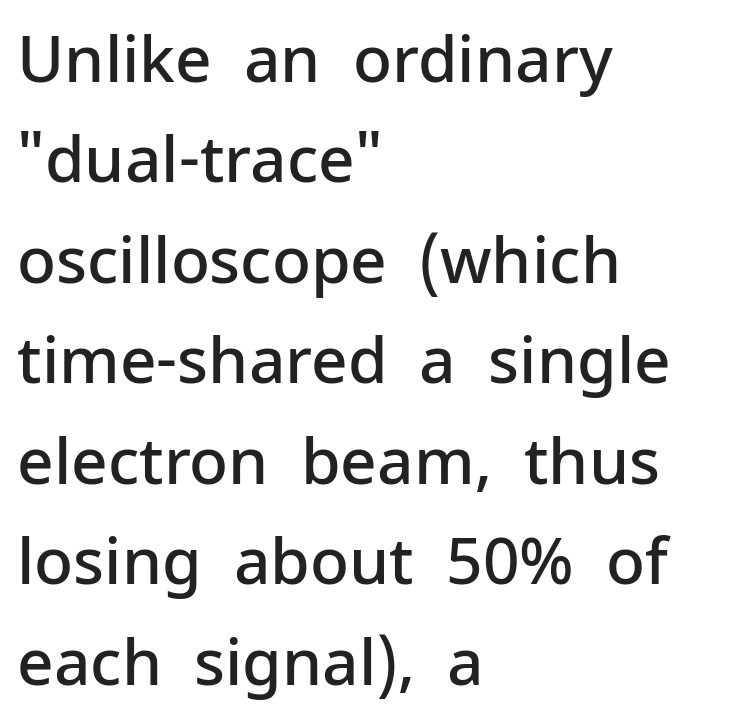
{"serif": "no", "italic": "no", "bold": "semi", "weight": "semibold", "width": "normal", "stroke_contrast": "low", "x_height": "medium", "monospaced": "no", "underline": "no", "align": "left", "line_spacing": "normal", "line_spacing_ratio": 1.57, "letter_spacing": "normal", "letter_spacing_em": 0.0, "glyph_px": 64}
